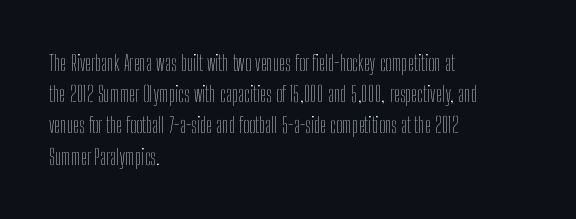
{"italic": "no", "bold": "no", "underline": "no", "align": "left", "line_spacing": "normal", "line_spacing_ratio": 1.42, "letter_spacing": "normal", "letter_spacing_em": 0.0, "glyph_px": 22}
